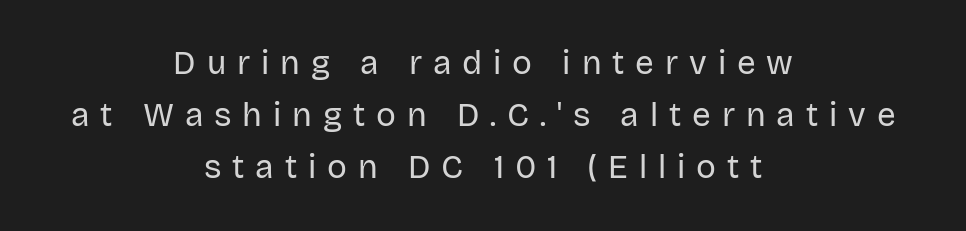
Italic: no, the glyphs are upright roman. The characters are drawn with everyday or finer stroke widths. A normal amount of white space separates one row of letters from the next. Quick note: underline off.
